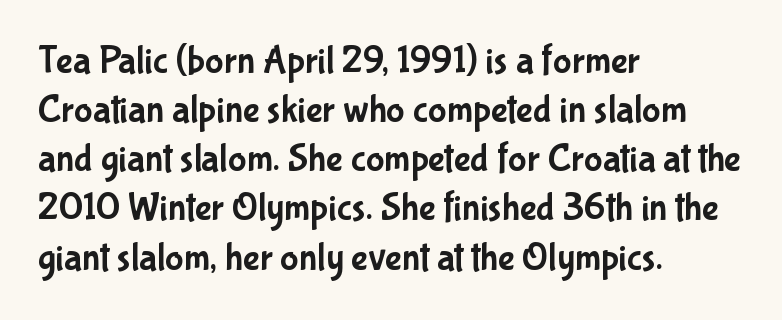
{"serif": "no", "italic": "no", "width": "condensed", "stroke_contrast": "low", "x_height": "medium", "monospaced": "no", "underline": "no", "align": "left", "line_spacing": "normal", "line_spacing_ratio": 1.26, "letter_spacing": "normal", "letter_spacing_em": 0.0, "glyph_px": 39}
